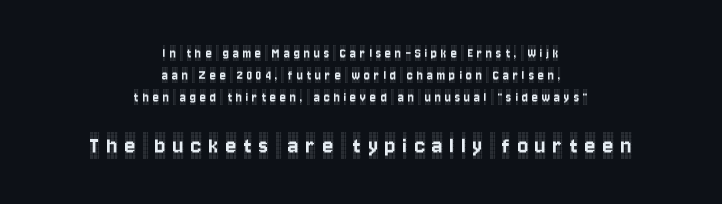
The image shows 25 px text type, upright; set centered, normal line spacing (1.57x), unusually wide letter spacing (+0.29 em), not underlined; the second (bottom) block is 1.79x larger.
